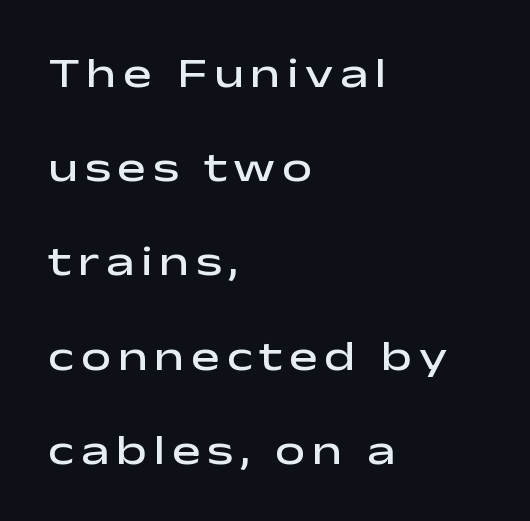
Looks like regular typesetting: each glyph gets only the width it needs. The specimen omits any rule beneath the text block's lines. The passage shown is semibold, sitting just below true bold. Honestly, the rows look like they've been pulled way apart. The glyphs in this specimen are sans serif. The paragraph shown leans on its left margin.
